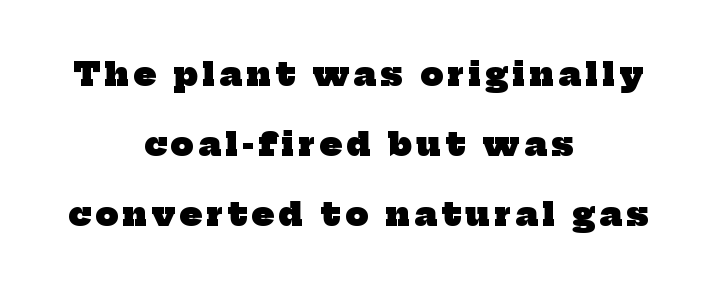
The lines are spread far apart with generous leading. Is this a fixed-width face? No — the glyphs have proportional, varying widths. No word sits above an underline. The typesetting leans heavy: a genuine bold.
